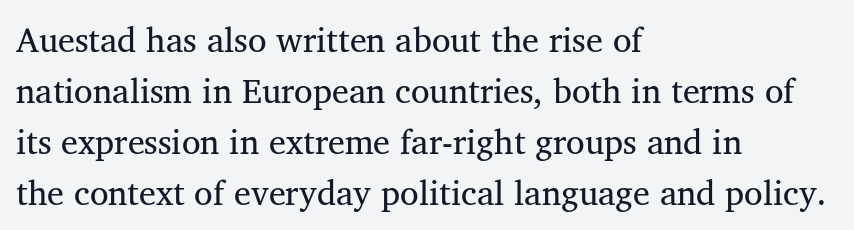
{"serif": "yes", "bold": "no", "weight": "regular", "width": "normal", "stroke_contrast": "medium", "x_height": "medium", "monospaced": "no", "underline": "no", "align": "left", "line_spacing": "normal", "line_spacing_ratio": 1.5, "letter_spacing": "normal", "letter_spacing_em": 0.0, "glyph_px": 34}
